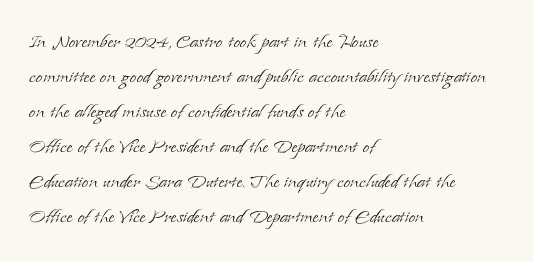
No word sits above an underline. The lines in this sample share a left origin and differ only in where they stop. Successive baselines arrive at the customary interval.
